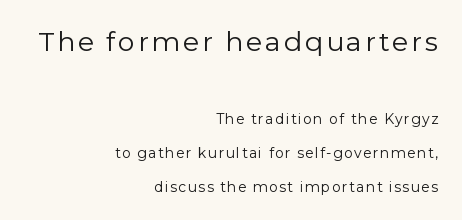
The image shows 27 px text type, upright; set right-aligned, loose line spacing (2.4x), not underlined; the first (top) block is 1.93x larger.
